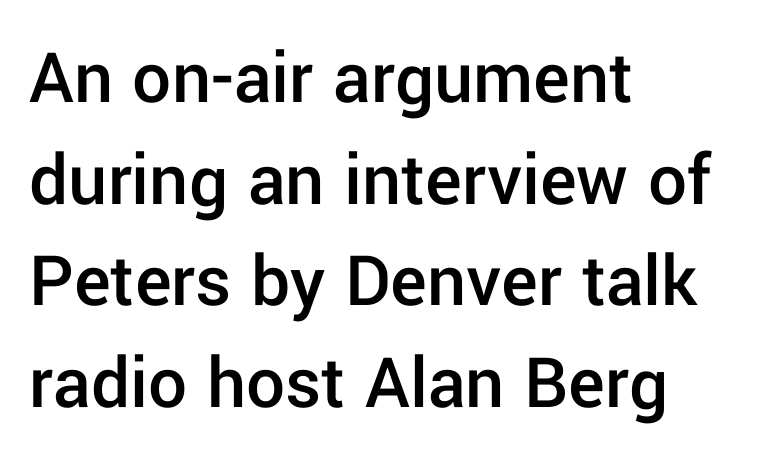
Q: Is the text bold? A: Semi-bold.
Q: Is the text italic (slanted)? A: No, it is upright.
Q: Is the typeface a serif or a sans-serif typeface? A: Sans-serif.
Q: Is the text underlined? A: No.
Q: How is the paragraph aligned? A: Left-aligned.
Q: Is the spacing between letters normal or unusually wide? A: Normal.
Q: Is the spacing between lines tight, normal or loose? A: Normal.
Q: Width (condensed, normal, or wide)? A: Normal.
Q: Stroke contrast? A: Low.
Q: x-height? A: Medium.
Q: Monospaced? A: No.
